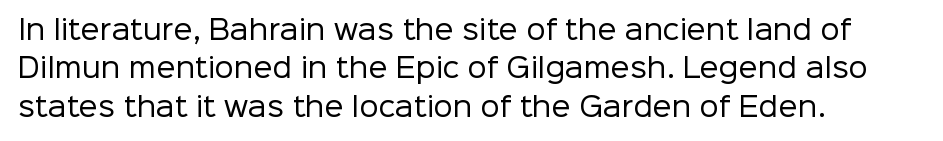
Every row of glyphs begins at an identical x-position on the left. A roman cut, with each character standing at attention. Does the leading feel generous? No, just average. The tracking reads as untouched default to a designer's eye.
